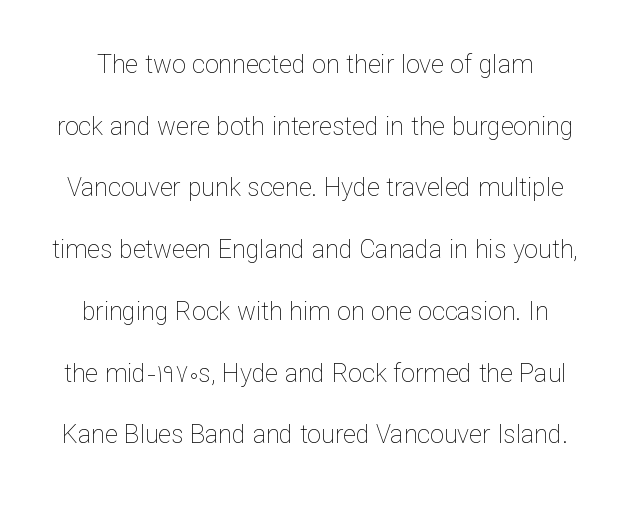
The image shows 25 px text type, upright; set loose line spacing (2.47x), normal letter spacing, not underlined.
